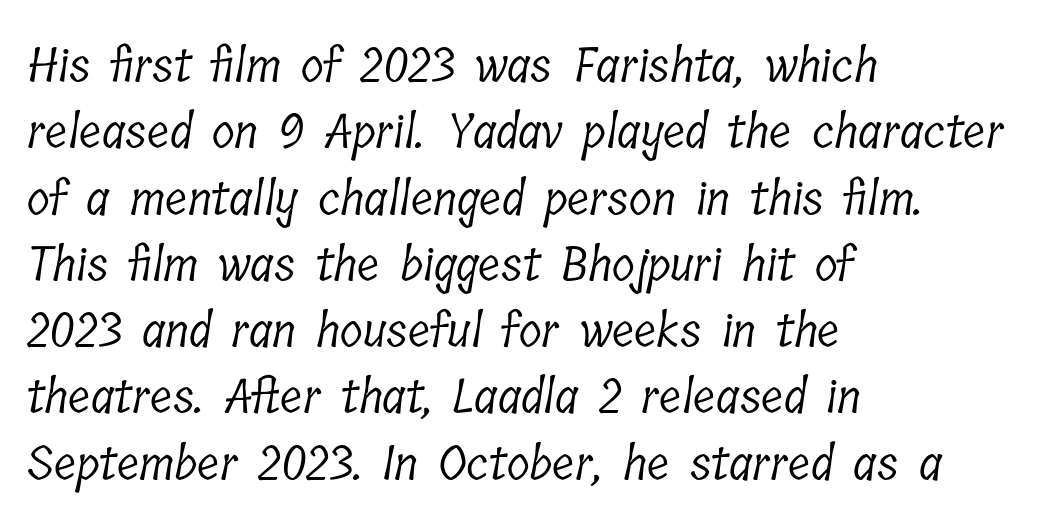
Q: Is the text bold? A: No.
Q: Is the typeface a serif or a sans-serif typeface? A: Serif.
Q: Is the text underlined? A: No.
Q: How is the paragraph aligned? A: Left-aligned.
Q: Is the spacing between letters normal or unusually wide? A: Normal.
Q: Is the spacing between lines tight, normal or loose? A: Normal.
Q: Width (condensed, normal, or wide)? A: Condensed.
Q: Stroke contrast? A: Low.
Q: x-height? A: Medium.
Q: Monospaced? A: No.
